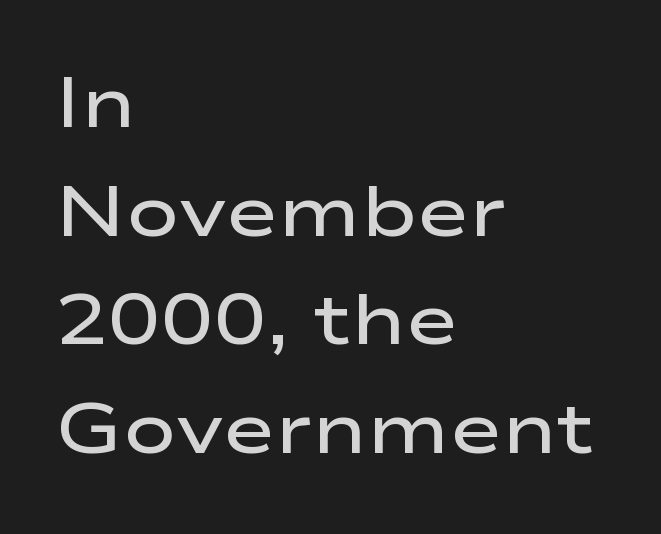
Teacher's note: observe the even left margin — that is flush-left alignment. These words are printed semibold, heavier than regular yet not bold. In terms of letterspacing, this is plain default setting. Typographically, this falls in the sans-serif category. The space between consecutive lines is moderate. Type without underlining.
